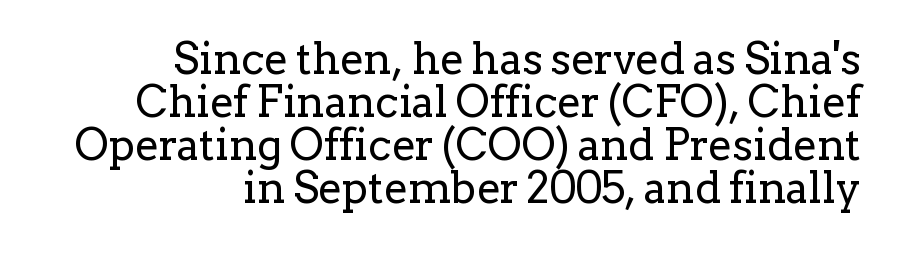
{"serif": "yes", "italic": "no", "bold": "no", "weight": "regular", "width": "normal", "stroke_contrast": "low", "x_height": "medium", "monospaced": "no", "underline": "no", "align": "right", "line_spacing": "tight", "line_spacing_ratio": 1.0, "letter_spacing": "normal", "letter_spacing_em": 0.0, "glyph_px": 43}
